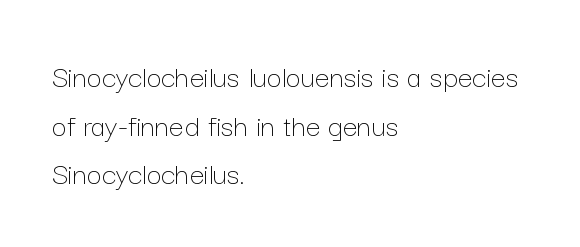
Q: Is the text bold? A: No.
Q: Is the text italic (slanted)? A: No, it is upright.
Q: Is the text underlined? A: No.
Q: How is the paragraph aligned? A: Left-aligned.
Q: Is the spacing between letters normal or unusually wide? A: Normal.
Q: Is the spacing between lines tight, normal or loose? A: Normal.
Q: Width (condensed, normal, or wide)? A: Normal.
Q: Stroke contrast? A: Low.
Q: x-height? A: Medium.
Q: Monospaced? A: No.
